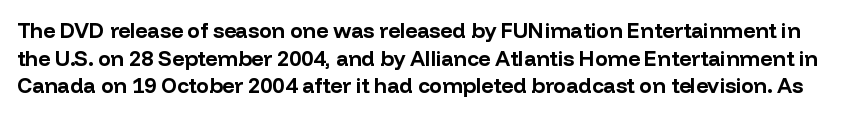
Q: Is the text bold? A: Yes.
Q: Is the text italic (slanted)? A: No, it is upright.
Q: Is the text underlined? A: No.
Q: Is the spacing between letters normal or unusually wide? A: Normal.
Q: Is the spacing between lines tight, normal or loose? A: Normal.
